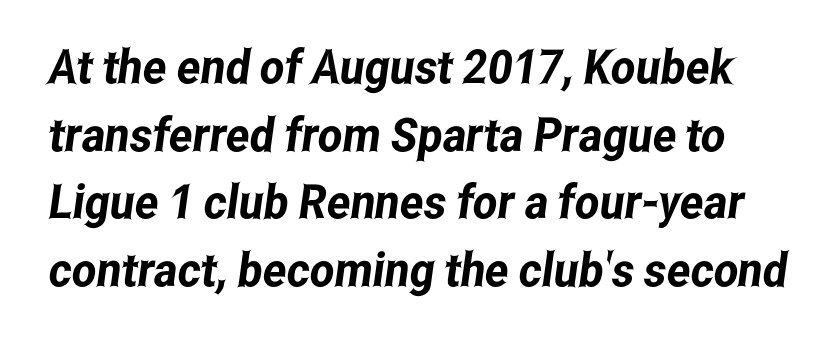
Q: Is the typeface a serif or a sans-serif typeface? A: Sans-serif.
Q: Is the text underlined? A: No.
Q: Is the spacing between letters normal or unusually wide? A: Normal.
Q: Is the spacing between lines tight, normal or loose? A: Normal.
Q: Width (condensed, normal, or wide)? A: Condensed.
Q: Stroke contrast? A: Low.
Q: x-height? A: Medium.
Q: Monospaced? A: No.
